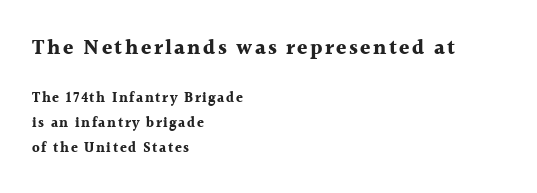
The image shows 21 px bold type, upright; set left-aligned, line spacing 1.81x, not underlined; the first (top) block is 1.5x larger.
